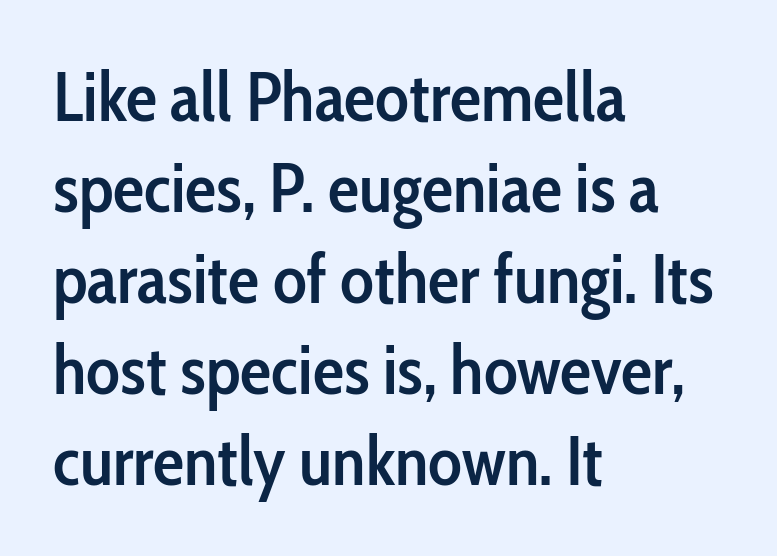
{"serif": "no", "italic": "no", "bold": "semi", "weight": "semibold", "width": "condensed", "stroke_contrast": "low", "x_height": "medium", "monospaced": "no", "underline": "no", "align": "left", "line_spacing": "normal", "line_spacing_ratio": 1.3, "letter_spacing": "normal", "letter_spacing_em": 0.0, "glyph_px": 70}
